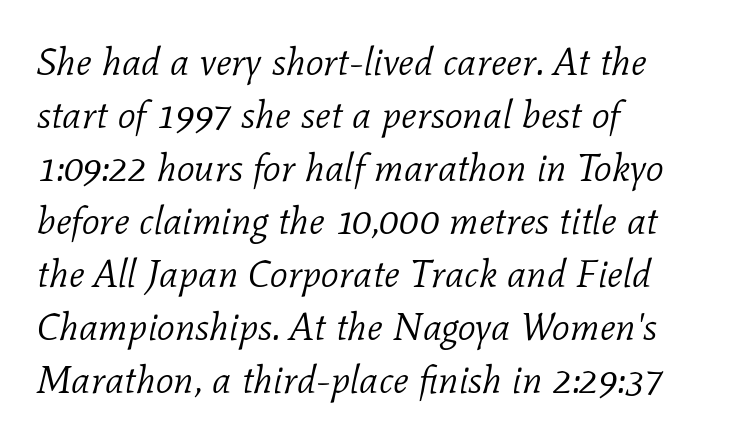
The image shows 39 px light serif type, italic (leaning right); set left-aligned, normal line spacing (1.36x), normal letter spacing, not underlined; low stroke contrast and a medium x-height.
